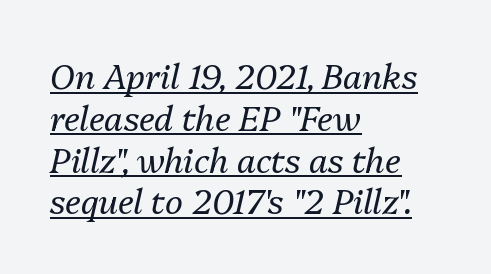
Q: Is the text bold? A: No.
Q: Is the text italic (slanted)? A: Yes, it leans right by about 13 degrees.
Q: Is the text underlined? A: Yes.
Q: How is the paragraph aligned? A: Left-aligned.
Q: Is the spacing between letters normal or unusually wide? A: Normal.
Q: Width (condensed, normal, or wide)? A: Normal.
Q: Stroke contrast? A: Medium.
Q: x-height? A: Medium.
Q: Monospaced? A: No.
